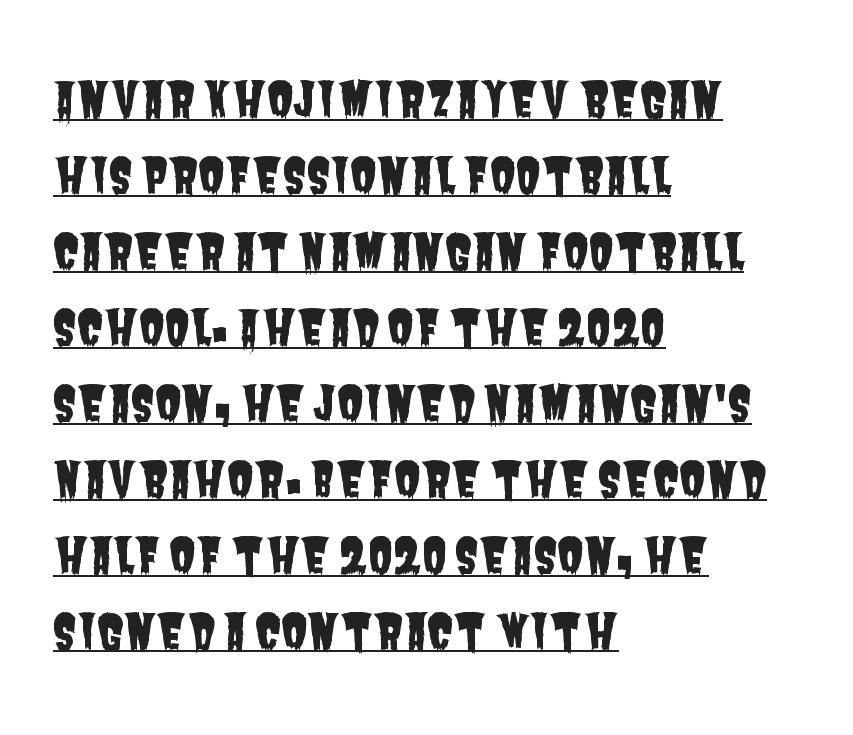
The setting favours the left margin, as ordinary paragraphs usually do. Each letter keeps its own natural width here, so spacing adapts to shape. The letters carry no serifs — their stems end cleanly without finishing strokes. These lines keep a tight, regular rhythm from letter to letter. Underlining? Definitely there. The block of text has a typical density, with ordinary space between rows.
